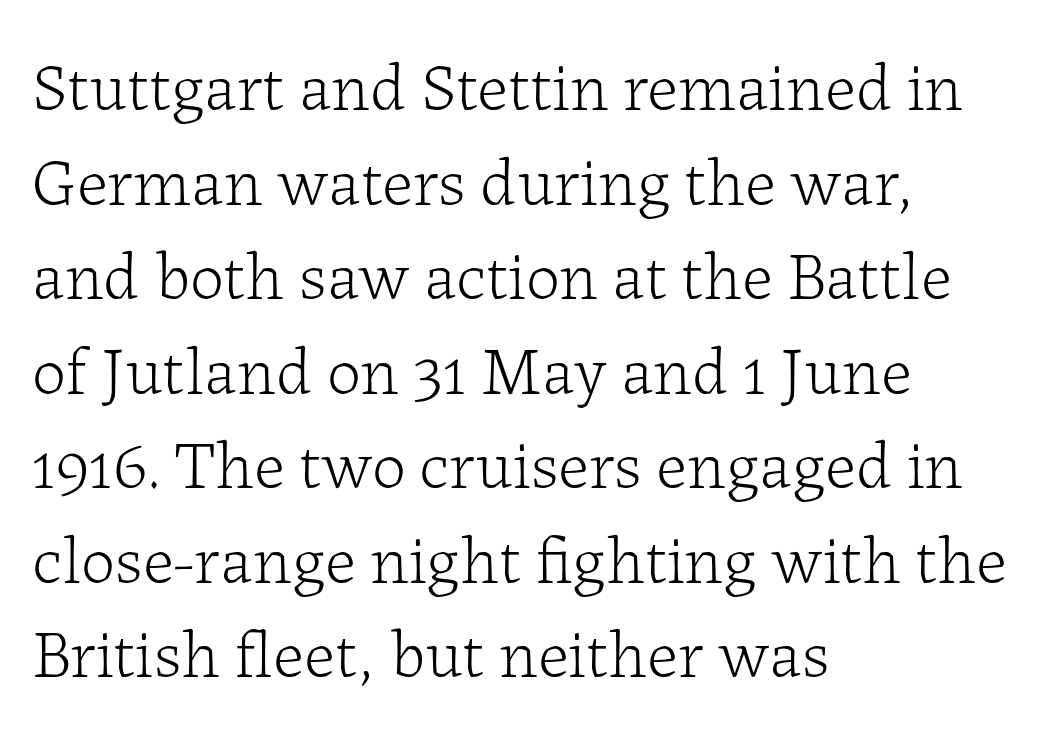
The letters advance in unequal steps, a hallmark of proportional type. You could call the tracking neutral — neither tight nor loose. The space beneath each line is pristine and unruled. Stroke thickness stays within the range of a standard reading face or lighter.
